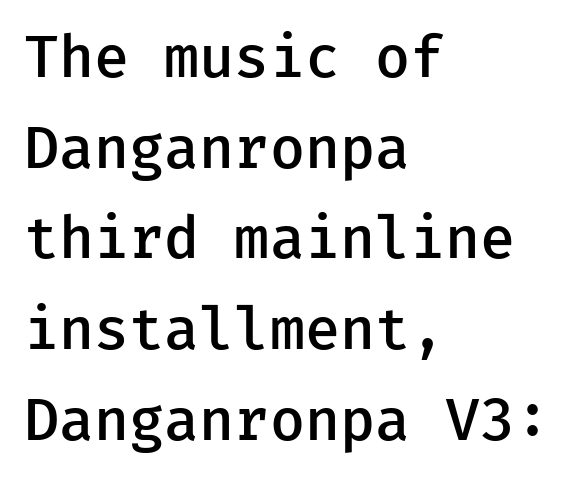
The image shows 57 px semibold sans-serif type, upright, monospaced; set left-aligned, normal line spacing (1.59x), normal letter spacing, not underlined; low stroke contrast and a medium x-height.
